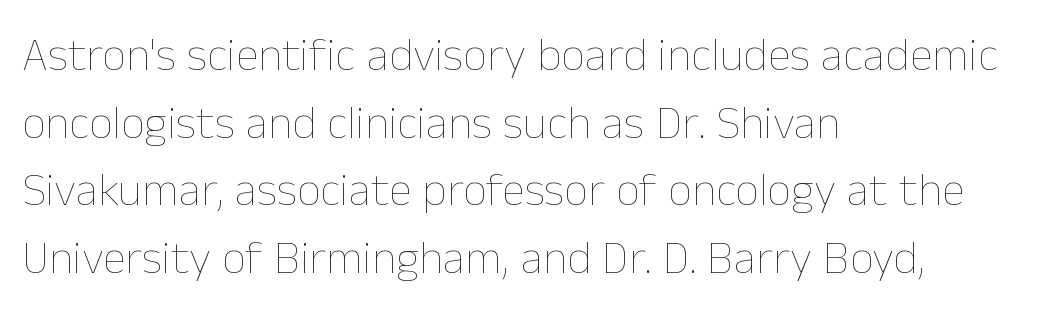
Q: Is the text bold? A: No.
Q: Is the text italic (slanted)? A: No, it is upright.
Q: Is the text underlined? A: No.
Q: How is the paragraph aligned? A: Left-aligned.
Q: Is the spacing between letters normal or unusually wide? A: Normal.
Q: Is the spacing between lines tight, normal or loose? A: Normal.
Q: Width (condensed, normal, or wide)? A: Normal.
Q: Stroke contrast? A: Low.
Q: x-height? A: Medium.
Q: Monospaced? A: No.
